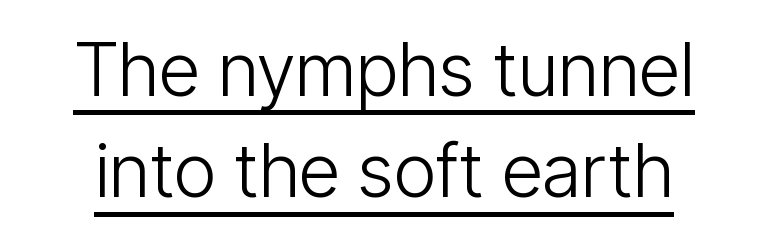
Nothing sits at the stroke ends, so this counts as sans-serif. The typesetting does not lean heavy: it is not bold. Underlining? Definitely there. Does extra space separate the letters? No, they use regular spacing. Looks like regular typesetting: each glyph gets only the width it needs. Do the letters lean? They stand straight.
